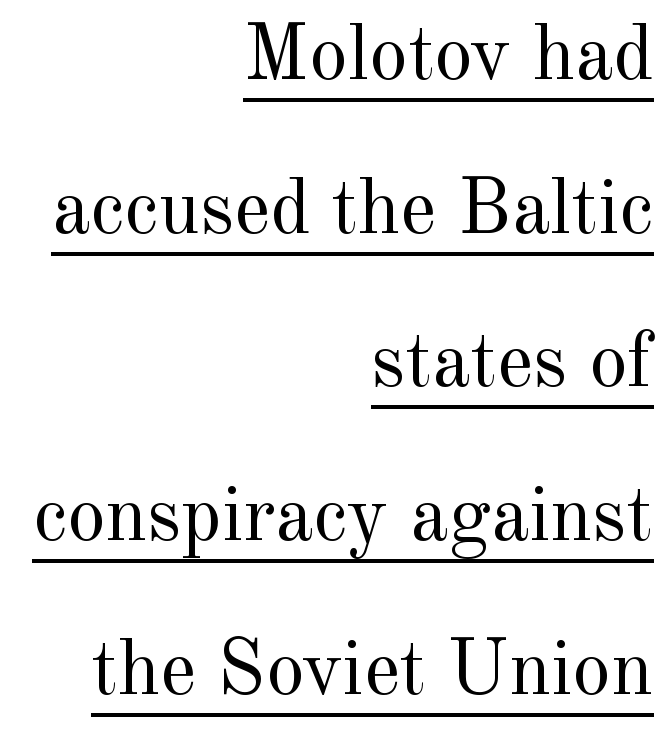
{"serif": "yes", "italic": "no", "bold": "no", "weight": "regular", "width": "normal", "x_height": "small", "monospaced": "no", "underline": "yes", "align": "right", "line_spacing": "loose", "line_spacing_ratio": 1.97, "letter_spacing": "normal", "letter_spacing_em": 0.0, "glyph_px": 78}
